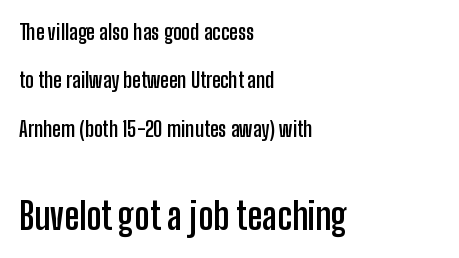
{"serif": "no", "italic": "no", "bold": "yes", "weight": "semibold", "width": "condensed", "stroke_contrast": "low", "x_height": "medium", "monospaced": "no", "underline": "no", "align": "left", "line_spacing": "loose", "line_spacing_ratio": 2.3, "letter_spacing": "normal", "letter_spacing_em": 0.0, "larger_block": "second", "size_ratio": 1.76, "glyph_px": 37}
